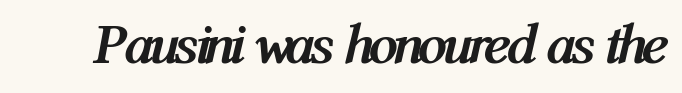
{"italic": "yes", "lean": "right", "slant_degrees": 12, "bold": "yes", "weight": "semibold", "width": "condensed", "stroke_contrast": "medium", "x_height": "medium", "monospaced": "no", "underline": "no", "letter_spacing": "normal", "letter_spacing_em": 0.0, "glyph_px": 58}
